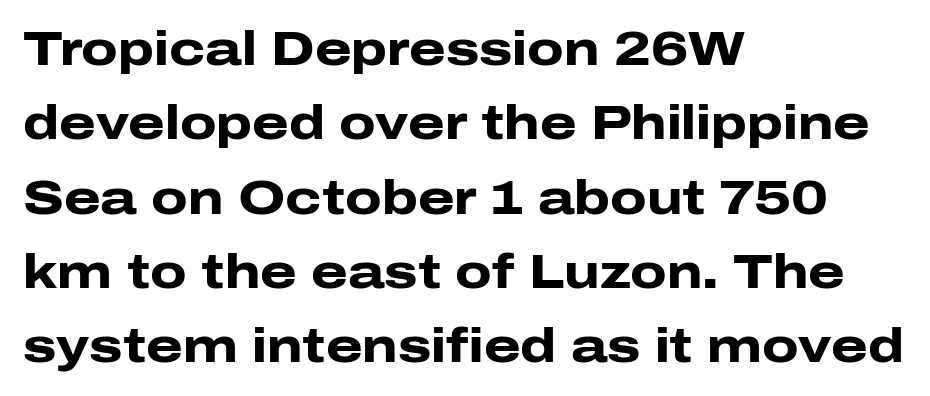
{"serif": "no", "italic": "no", "bold": "yes", "weight": "heavy", "width": "wide", "stroke_contrast": "low", "x_height": "medium", "monospaced": "no", "underline": "no", "align": "left", "line_spacing": "normal", "line_spacing_ratio": 1.58, "letter_spacing": "normal", "letter_spacing_em": 0.0, "glyph_px": 47}
